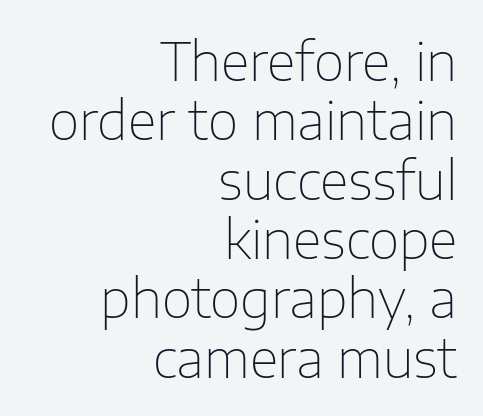
Q: Is the text bold? A: No.
Q: Is the text italic (slanted)? A: No, it is upright.
Q: Is the typeface a serif or a sans-serif typeface? A: Sans-serif.
Q: Is the text underlined? A: No.
Q: How is the paragraph aligned? A: Right-aligned.
Q: Is the spacing between letters normal or unusually wide? A: Normal.
Q: Is the spacing between lines tight, normal or loose? A: Tight.
Q: Width (condensed, normal, or wide)? A: Normal.
Q: Stroke contrast? A: Low.
Q: x-height? A: Medium.
Q: Monospaced? A: No.
